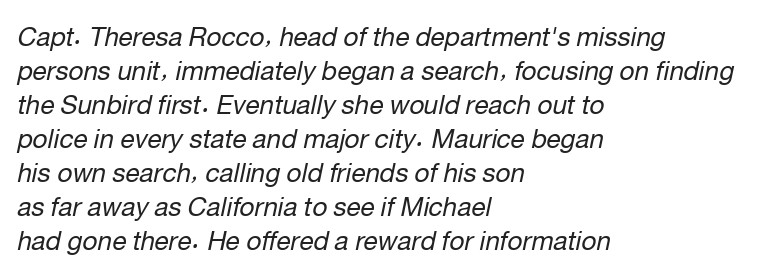
{"italic": "yes", "lean": "right", "slant_degrees": 12, "bold": "no", "underline": "no", "align": "left", "line_spacing": "normal", "line_spacing_ratio": 1.31, "letter_spacing": "normal", "letter_spacing_em": 0.0, "glyph_px": 26}
